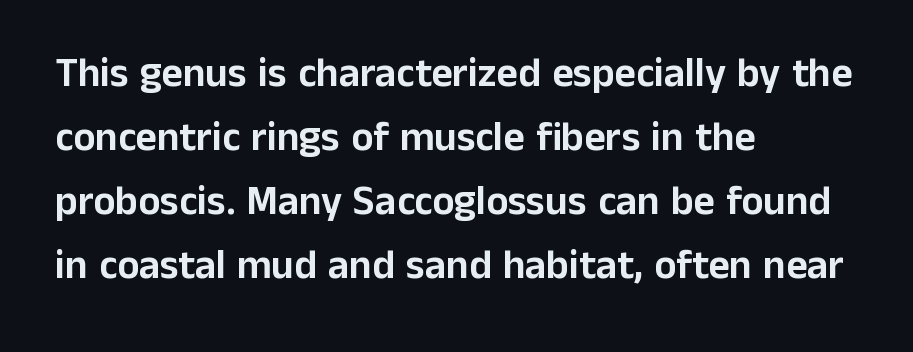
The image shows 41 px sans-serif type, upright; set left-aligned, normal line spacing (1.56x), normal letter spacing, not underlined; low stroke contrast and a medium x-height.
